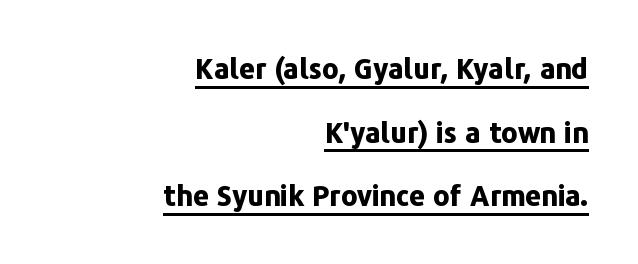
Does a line run under the words? Yes, clearly. These lines are rendered in a variable-pitch font. This is roman type, the default non-slanted kind. What stands out about the letter spacing? Nothing — it is the standard amount. This sample uses a sans-serif face. Layout note: lines flush right.
